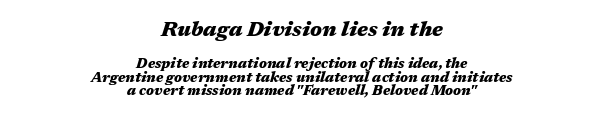
Q: Is the text bold? A: Yes.
Q: Is the text italic (slanted)? A: Yes, it leans right by about 17 degrees.
Q: Is the text underlined? A: No.
Q: How is the paragraph aligned? A: Centered.
Q: Is the spacing between letters normal or unusually wide? A: Normal.
Q: Is the spacing between lines tight, normal or loose? A: Tight.
Q: Which block of text is set in a larger size, the first (top) or the second (bottom)? A: The first (top) one.
